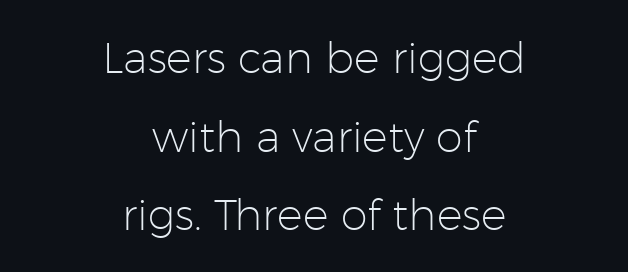
The typeface chosen for these lines omits serifs. Think of a printed novel: that variable character pitch is what you see here. The typeface has the unassuming heft of standard copy or less. The paragraph has two soft edges and a firm central axis. Nobody touched the tracking dial on this one. Posture: upright roman.
